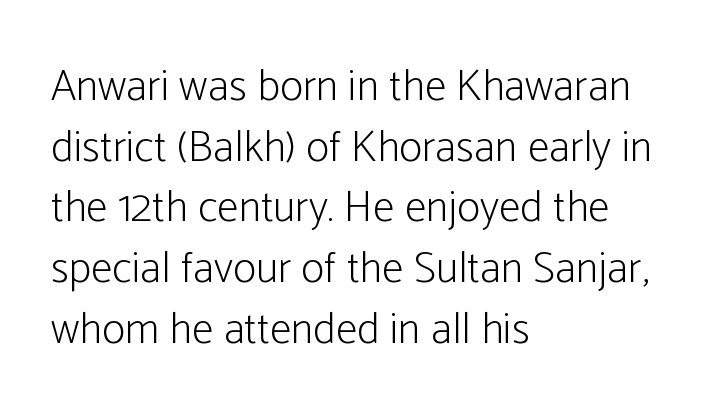
Q: Is the text bold? A: No.
Q: Is the text italic (slanted)? A: No, it is upright.
Q: Is the typeface a serif or a sans-serif typeface? A: Sans-serif.
Q: Is the text underlined? A: No.
Q: How is the paragraph aligned? A: Left-aligned.
Q: Is the spacing between letters normal or unusually wide? A: Normal.
Q: Is the spacing between lines tight, normal or loose? A: Normal.
Q: Width (condensed, normal, or wide)? A: Condensed.
Q: Stroke contrast? A: Low.
Q: x-height? A: Medium.
Q: Monospaced? A: No.
